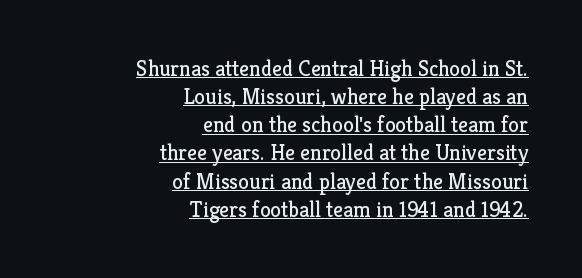
Every character sits straight up, as roman type does. The tracking reads as untouched default to a designer's eye. Each line of the rendering has a horizontal stroke beneath the glyphs. The passage is arranged like a letterhead date or caption credit — flush right.
